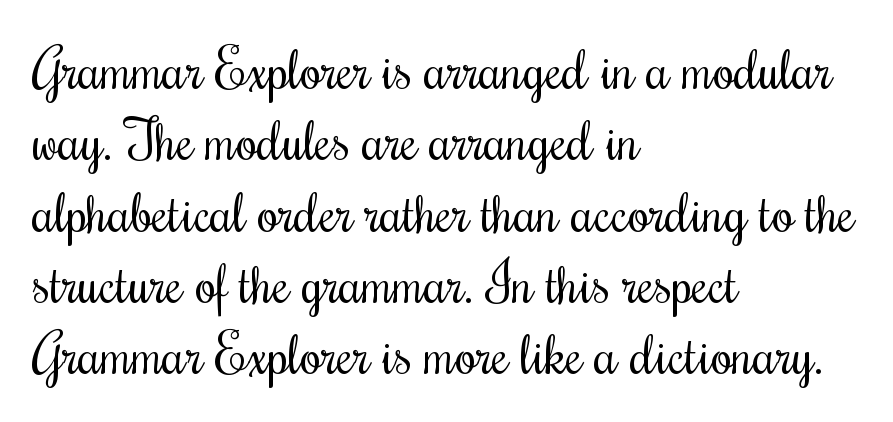
The space beneath each line is pristine and unruled. Is the type heavy? It reads as light-to-regular instead. A classic flush-left, rag-right setting is used for this passage. A normal amount of white space separates one row of letters from the next.
